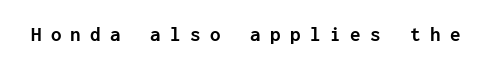
{"italic": "no", "bold": "yes", "underline": "no", "letter_spacing": "wide", "letter_spacing_em": 0.45, "glyph_px": 21}
